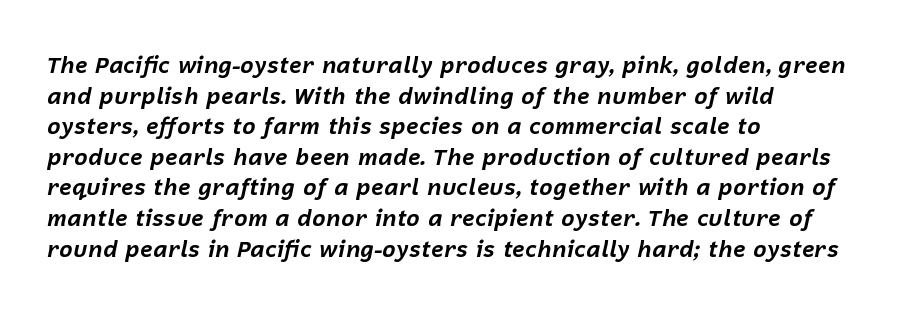
On the weight axis this lands at bold, roughly 700. These lines keep a tight, regular rhythm from letter to letter. It's the slanting kind of type. The space beneath each line is pristine and unruled. Vertically, the passage feels balanced, rows spaced as you'd expect. Horizontally, the lines are justified to the leading edge only.
